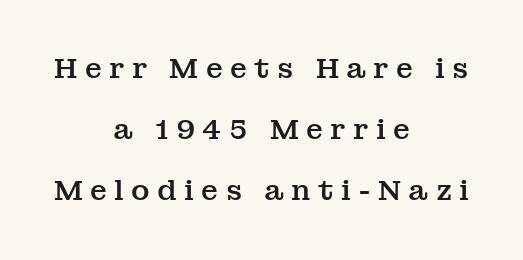
The image shows 28 px serif type, upright; set centered, loose line spacing (2.18x), unusually wide letter spacing (+0.26 em), not underlined; medium stroke contrast and a medium x-height.
